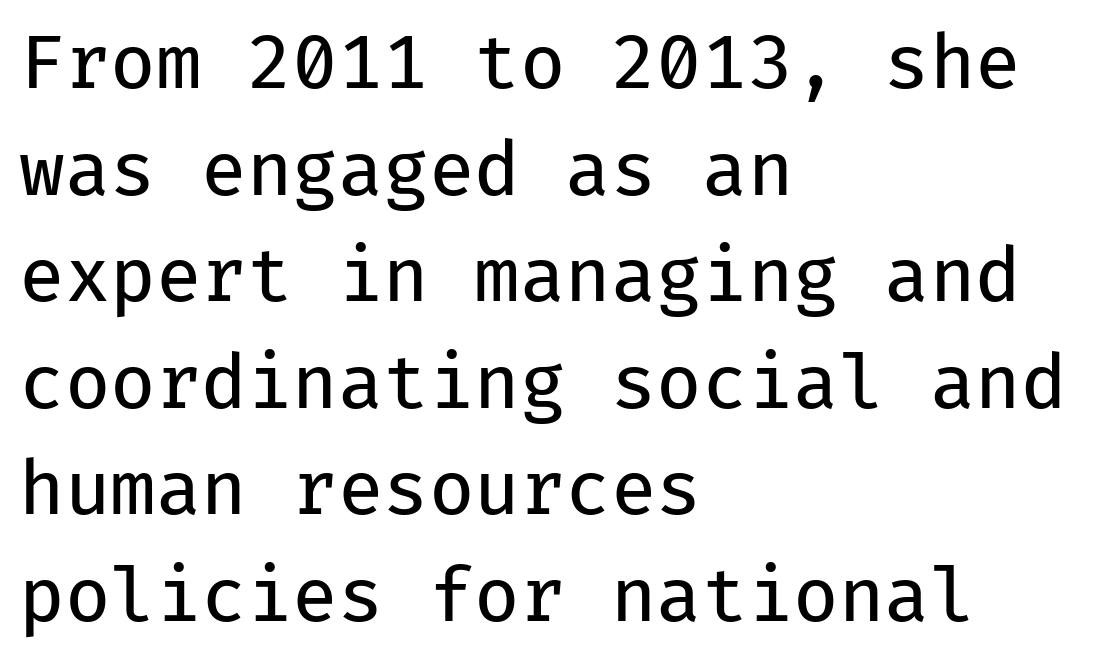
{"serif": "no", "italic": "no", "bold": "no", "weight": "regular", "width": "normal", "stroke_contrast": "low", "x_height": "medium", "monospaced": "yes", "underline": "no", "align": "left", "line_spacing": "normal", "line_spacing_ratio": 1.44, "letter_spacing": "normal", "letter_spacing_em": 0.0, "glyph_px": 74}
